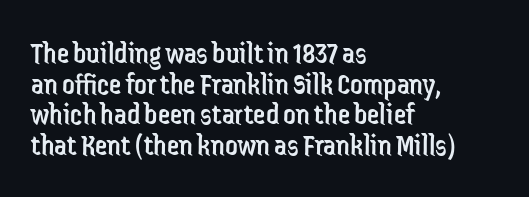
{"serif": "no", "italic": "no", "bold": "no", "weight": "regular", "width": "condensed", "stroke_contrast": "low", "x_height": "medium", "monospaced": "no", "underline": "no", "align": "left", "line_spacing": "tight", "line_spacing_ratio": 0.99, "letter_spacing": "normal", "letter_spacing_em": 0.0, "glyph_px": 31}
